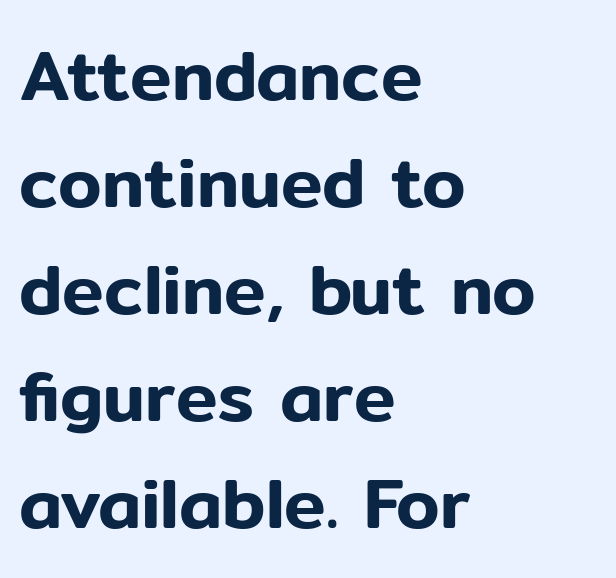
Q: Is the text italic (slanted)? A: No, it is upright.
Q: Is the typeface a serif or a sans-serif typeface? A: Sans-serif.
Q: Is the text underlined? A: No.
Q: How is the paragraph aligned? A: Left-aligned.
Q: Is the spacing between letters normal or unusually wide? A: Normal.
Q: Is the spacing between lines tight, normal or loose? A: Normal.
Q: Width (condensed, normal, or wide)? A: Normal.
Q: Stroke contrast? A: Low.
Q: x-height? A: Medium.
Q: Monospaced? A: No.
